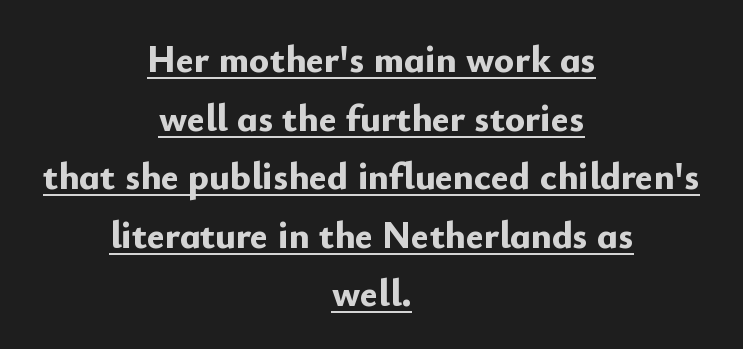
{"serif": "no", "italic": "no", "bold": "yes", "weight": "bold", "width": "normal", "stroke_contrast": "low", "x_height": "small", "monospaced": "no", "underline": "yes", "align": "center", "line_spacing": "normal", "line_spacing_ratio": 1.54, "letter_spacing": "normal", "letter_spacing_em": 0.0, "glyph_px": 38}
